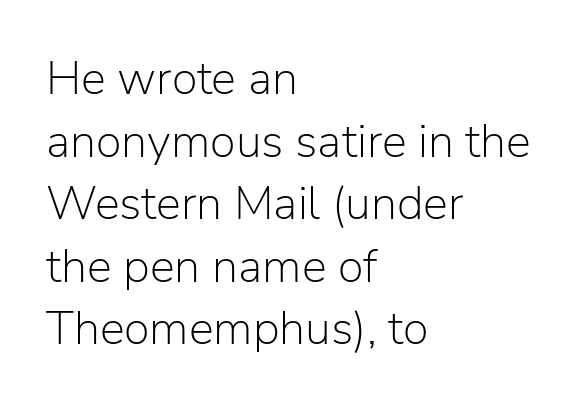
{"serif": "no", "italic": "no", "bold": "no", "weight": "light", "width": "normal", "stroke_contrast": "low", "x_height": "medium", "monospaced": "no", "underline": "no", "align": "left", "line_spacing": "normal", "line_spacing_ratio": 1.33, "letter_spacing": "normal", "letter_spacing_em": 0.0, "glyph_px": 47}
